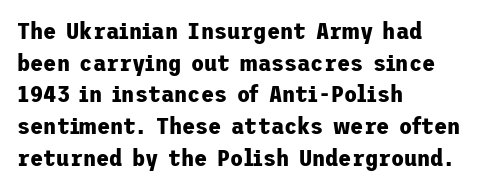
{"italic": "no", "bold": "yes", "underline": "no", "align": "left", "line_spacing": "normal", "line_spacing_ratio": 1.32, "letter_spacing": "normal", "letter_spacing_em": 0.0, "glyph_px": 24}
